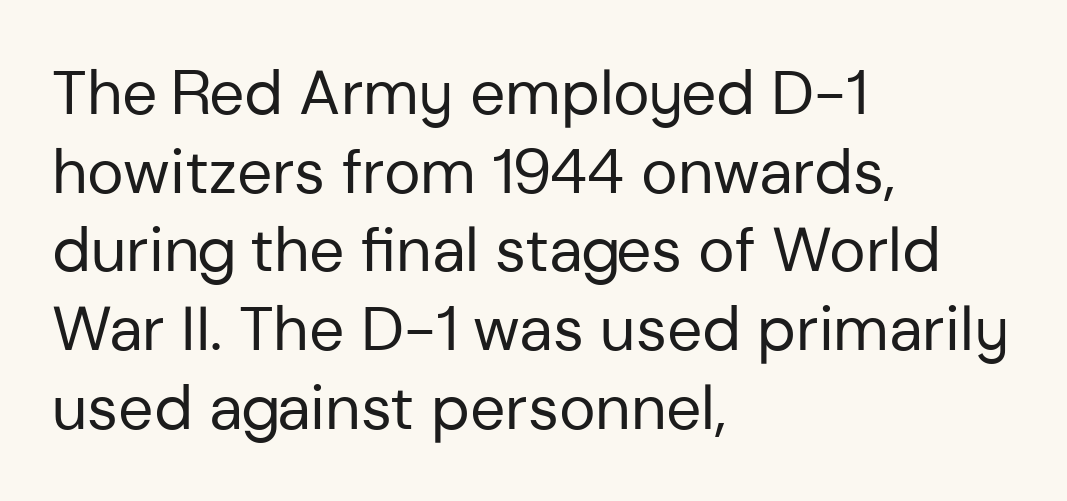
Q: Is the text bold? A: No.
Q: Is the text italic (slanted)? A: No, it is upright.
Q: Is the typeface a serif or a sans-serif typeface? A: Sans-serif.
Q: Is the text underlined? A: No.
Q: How is the paragraph aligned? A: Left-aligned.
Q: Is the spacing between letters normal or unusually wide? A: Normal.
Q: Is the spacing between lines tight, normal or loose? A: Normal.
Q: Width (condensed, normal, or wide)? A: Normal.
Q: Stroke contrast? A: Low.
Q: x-height? A: Medium.
Q: Monospaced? A: No.
